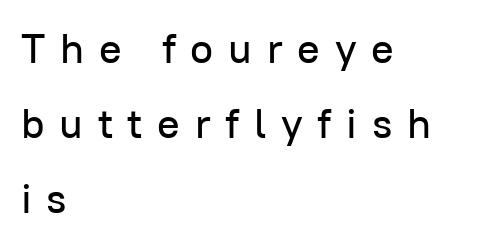
The image shows 42 px sans-serif type, upright; set left-aligned, line spacing 1.78x, unusually wide letter spacing (+0.35 em), not underlined; low stroke contrast and a medium x-height.
